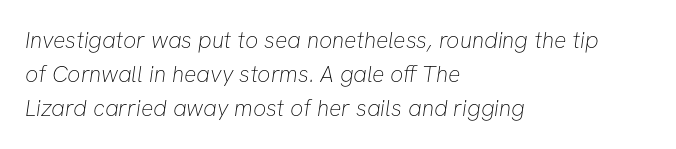
{"bold": "no", "underline": "no", "align": "left", "line_spacing": "normal", "line_spacing_ratio": 1.48, "letter_spacing": "normal", "letter_spacing_em": 0.0, "glyph_px": 23}
